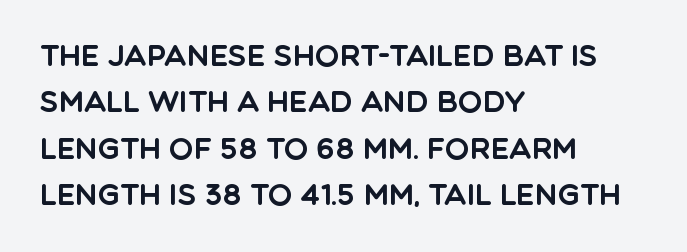
Horizontal alignment here is leftward, the default for most running prose. The baseline area is clear. Check where the strokes stop: nothing finishes them off — pure sans. A typesetter would call this proportional, since set widths differ per character. Spacing between characters is what you'd get straight out of the box.
